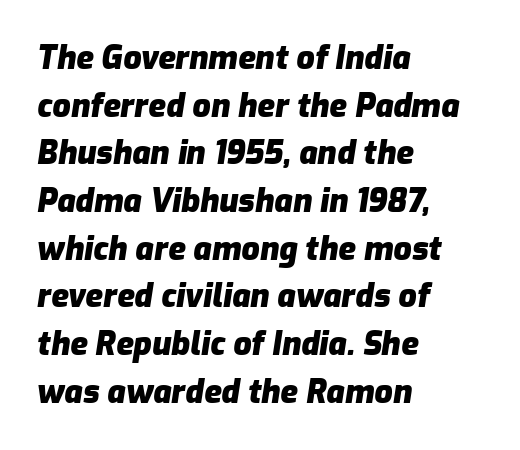
Q: Is the text bold? A: Yes.
Q: Is the text italic (slanted)? A: Yes, it leans right by about 9 degrees.
Q: Is the text underlined? A: No.
Q: How is the paragraph aligned? A: Left-aligned.
Q: Is the spacing between letters normal or unusually wide? A: Normal.
Q: Is the spacing between lines tight, normal or loose? A: Normal.
Q: Width (condensed, normal, or wide)? A: Normal.
Q: Stroke contrast? A: Low.
Q: x-height? A: Medium.
Q: Monospaced? A: No.
